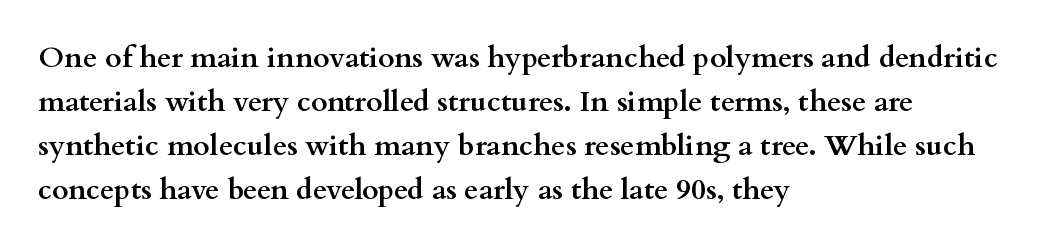
The image shows 29 px semibold, wide serif type, upright; set left-aligned, normal line spacing (1.52x), normal letter spacing, not underlined; medium stroke contrast and a small x-height.
